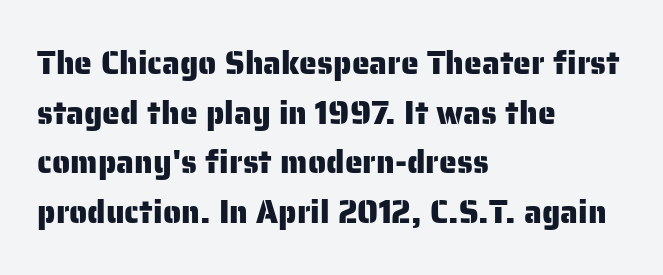
Normally led — the rows are evenly, conventionally spaced. The letters advance in unequal steps, a hallmark of proportional type. Honestly, the letter spacing is just normal — you wouldn't notice it. Short and long lines alike share a common starting point at left.
